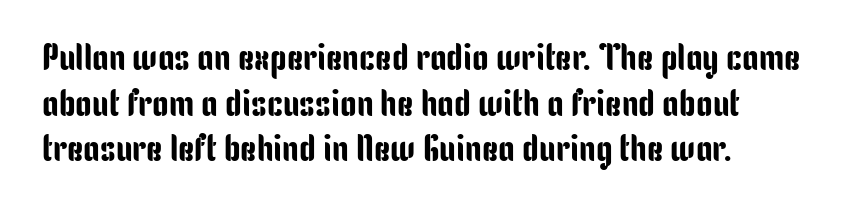
The image shows 37 px condensed sans-serif type, upright; set line spacing 1.23x, normal letter spacing, not underlined; low stroke contrast and a medium x-height.
